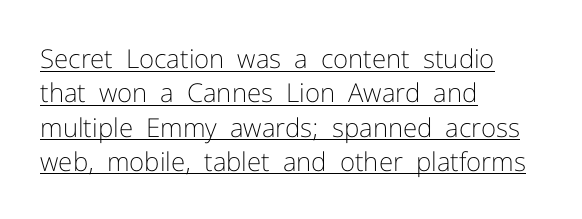
The image shows 26 px text type, upright; set left-aligned, normal line spacing (1.32x), normal letter spacing, underlined.
